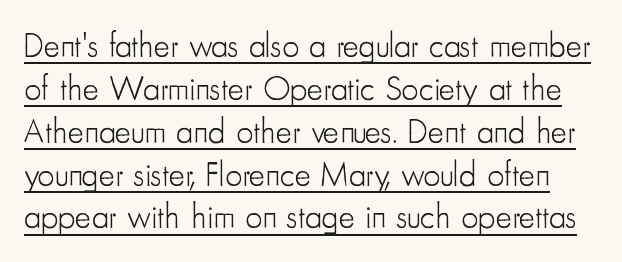
{"serif": "no", "italic": "no", "bold": "no", "weight": "light", "width": "condensed", "stroke_contrast": "low", "x_height": "small", "monospaced": "no", "underline": "yes", "line_spacing": "normal", "line_spacing_ratio": 1.26, "letter_spacing": "normal", "letter_spacing_em": 0.0, "glyph_px": 34}
